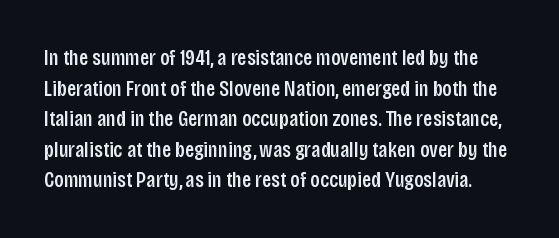
The image shows 22 px text type, upright; set normal line spacing (1.39x), normal letter spacing, not underlined.
